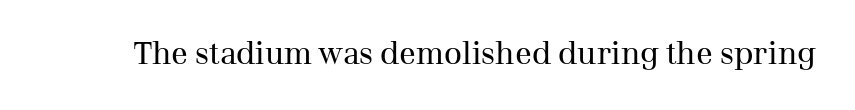
The font sits on the lighter half of the weight spectrum, regular included. Glance below the letters and you will spot only blank space. The type family on display is of the serif kind. A typesetter would call this proportional, since set widths differ per character.
